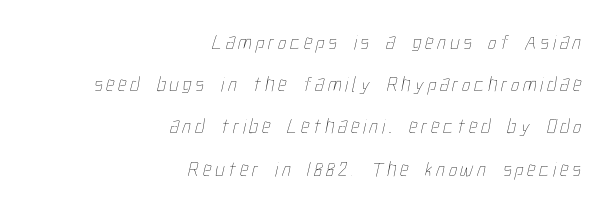
{"bold": "no", "underline": "no", "align": "right", "line_spacing": "loose", "line_spacing_ratio": 2.01, "glyph_px": 21}
